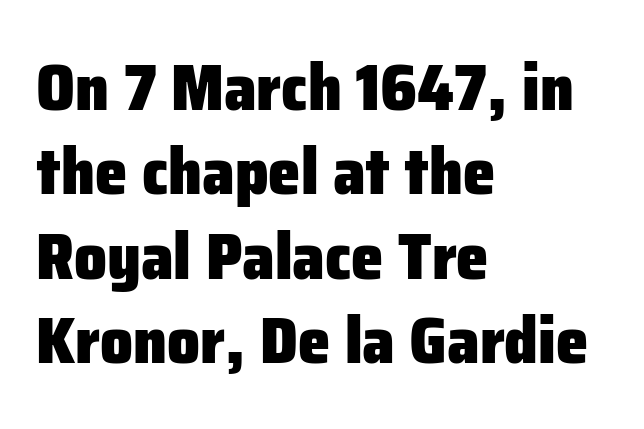
Q: Is the text bold? A: Yes.
Q: Is the text italic (slanted)? A: No, it is upright.
Q: Is the typeface a serif or a sans-serif typeface? A: Sans-serif.
Q: Is the text underlined? A: No.
Q: How is the paragraph aligned? A: Left-aligned.
Q: Is the spacing between letters normal or unusually wide? A: Normal.
Q: Is the spacing between lines tight, normal or loose? A: Normal.
Q: Width (condensed, normal, or wide)? A: Normal.
Q: Stroke contrast? A: Low.
Q: x-height? A: Medium.
Q: Monospaced? A: No.
